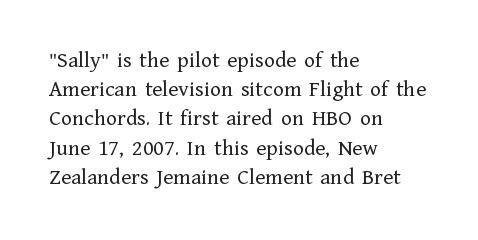
Nothing unusual about the tracking: characters are spaced as the font intends. Caption: multi-line text, flush left, ragged right. How would I describe the line gaps? Plain and ordinary. Unbolded letterforms with no extra heft.
